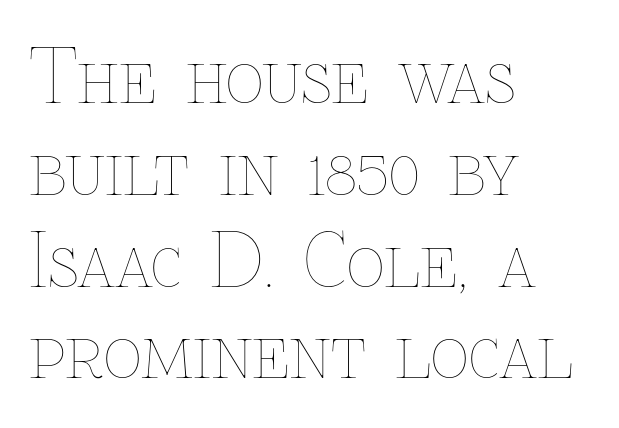
{"italic": "no", "bold": "no", "weight": "thin", "width": "normal", "stroke_contrast": "low", "x_height": "medium", "monospaced": "no", "underline": "no", "align": "left", "line_spacing_ratio": 1.24, "letter_spacing": "normal", "letter_spacing_em": 0.0, "glyph_px": 74}
